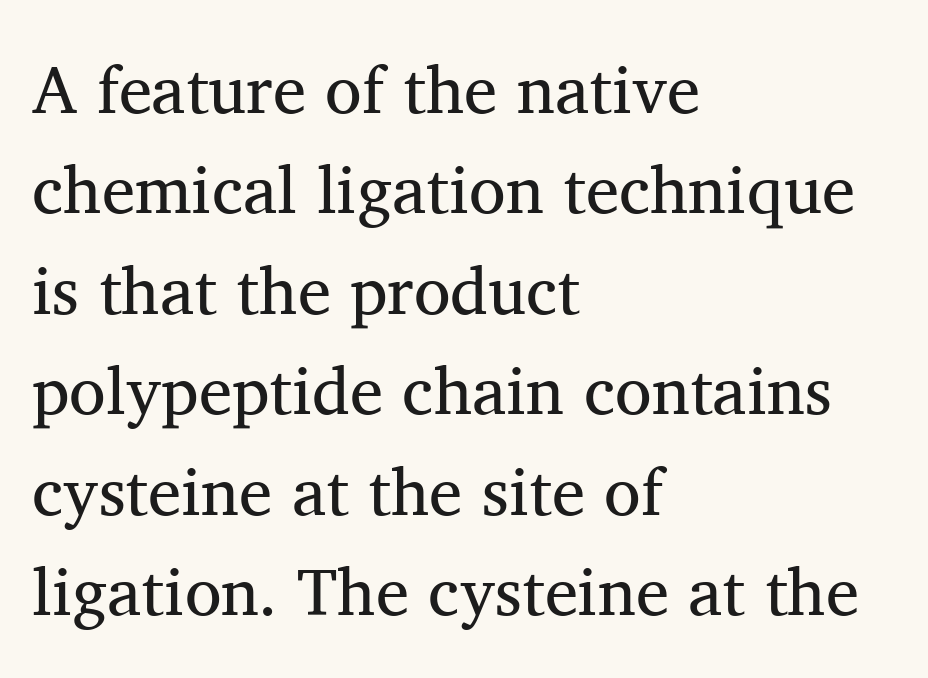
The image shows 67 px regular-weight serif type, upright; set left-aligned, normal line spacing (1.5x), normal letter spacing, not underlined; medium stroke contrast and a medium x-height.
